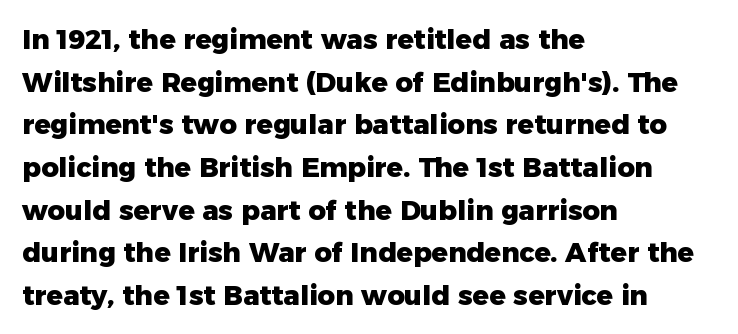
Q: Is the text bold? A: Yes.
Q: Is the text italic (slanted)? A: No, it is upright.
Q: Is the text underlined? A: No.
Q: How is the paragraph aligned? A: Left-aligned.
Q: Is the spacing between letters normal or unusually wide? A: Normal.
Q: Is the spacing between lines tight, normal or loose? A: Normal.
